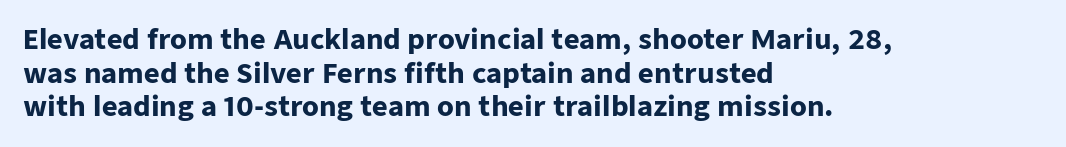
The image shows 27 px bold type, upright; set left-aligned, normal line spacing (1.25x), normal letter spacing, not underlined.
